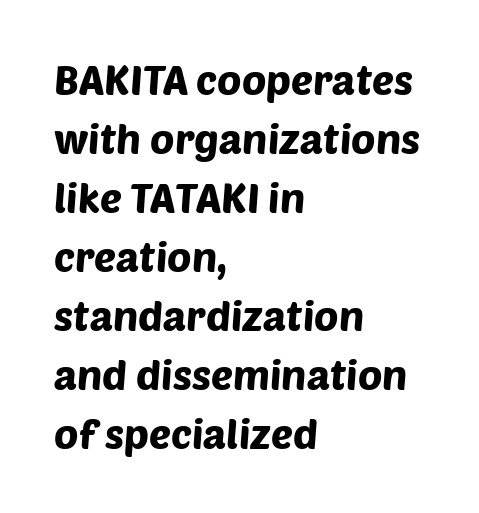
The image shows 41 px sans-serif type; set left-aligned, normal line spacing (1.44x), normal letter spacing, not underlined; low stroke contrast and a large x-height.
